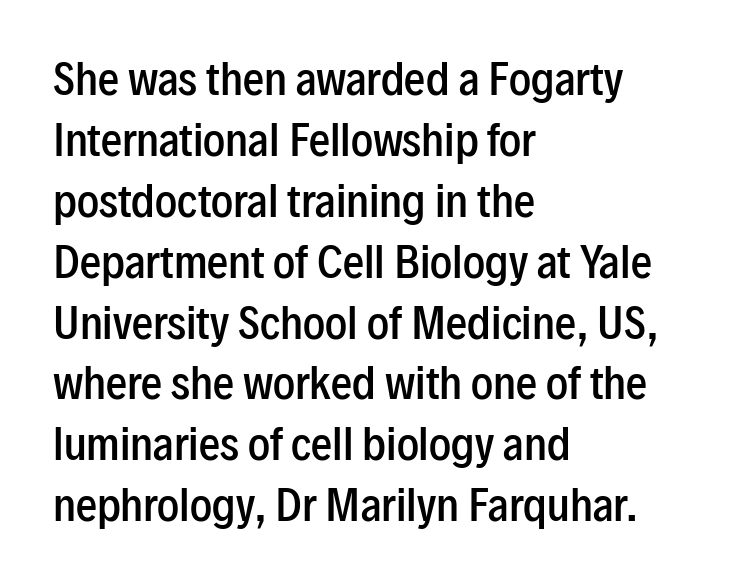
The image shows 42 px semibold, condensed sans-serif type, upright; set left-aligned, normal line spacing (1.45x), normal letter spacing, not underlined; low stroke contrast and a medium x-height.
